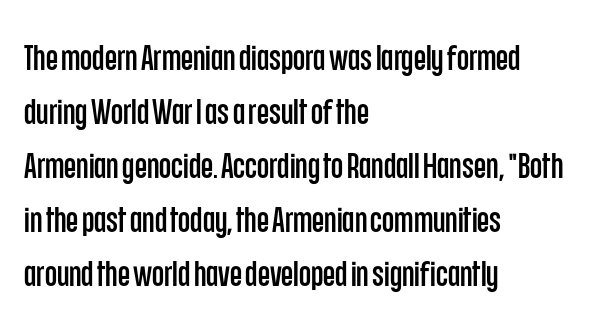
The image shows 35 px condensed sans-serif type, upright; set left-aligned, normal line spacing (1.54x), normal letter spacing, not underlined; low stroke contrast and a large x-height.
